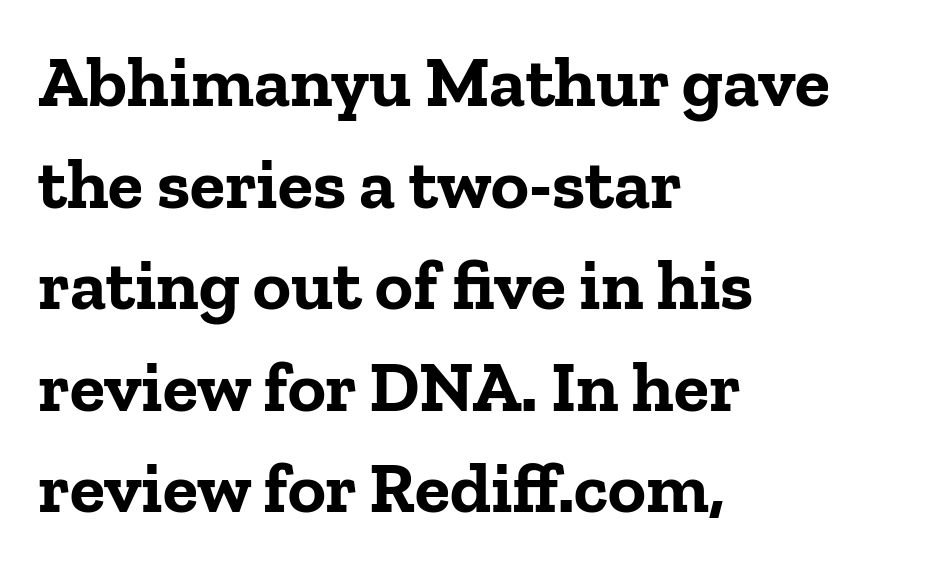
Q: Is the text bold? A: Yes.
Q: Is the text italic (slanted)? A: No, it is upright.
Q: Is the typeface a serif or a sans-serif typeface? A: Serif.
Q: Is the text underlined? A: No.
Q: How is the paragraph aligned? A: Left-aligned.
Q: Is the spacing between letters normal or unusually wide? A: Normal.
Q: Is the spacing between lines tight, normal or loose? A: Normal.
Q: Width (condensed, normal, or wide)? A: Normal.
Q: Stroke contrast? A: Low.
Q: x-height? A: Medium.
Q: Monospaced? A: No.
